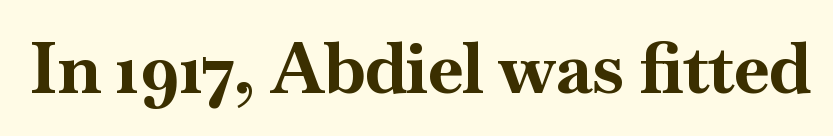
Serifs: yes, visible at the terminals of the letterforms. If you drew a line through each stem, it would be perfectly vertical. Every letter is thick-stroked: bold, no question. The letters sit at their default tracking, neither squeezed nor spread. Here the designer chose a conventional face with non-uniform glyph widths.
